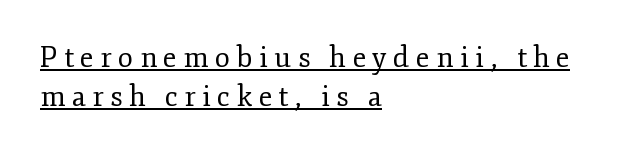
Q: Is the text bold? A: No.
Q: Is the text italic (slanted)? A: No, it is upright.
Q: Is the typeface a serif or a sans-serif typeface? A: Serif.
Q: Is the text underlined? A: Yes.
Q: How is the paragraph aligned? A: Left-aligned.
Q: Is the spacing between letters normal or unusually wide? A: Unusually wide.
Q: Is the spacing between lines tight, normal or loose? A: Normal.
Q: Width (condensed, normal, or wide)? A: Normal.
Q: Stroke contrast? A: Low.
Q: x-height? A: Small.
Q: Monospaced? A: No.
